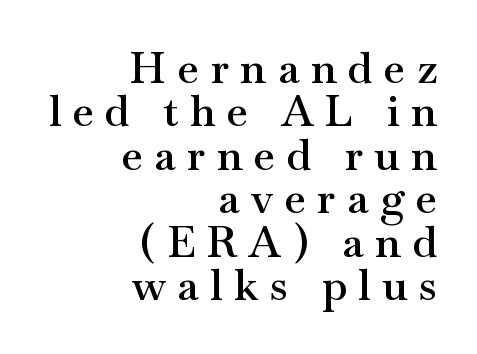
Q: Is the text bold? A: Semi-bold.
Q: Is the text italic (slanted)? A: No, it is upright.
Q: Is the typeface a serif or a sans-serif typeface? A: Serif.
Q: Is the text underlined? A: No.
Q: How is the paragraph aligned? A: Right-aligned.
Q: Is the spacing between letters normal or unusually wide? A: Unusually wide.
Q: Is the spacing between lines tight, normal or loose? A: Tight.
Q: Width (condensed, normal, or wide)? A: Wide.
Q: Stroke contrast? A: Medium.
Q: x-height? A: Small.
Q: Monospaced? A: No.
